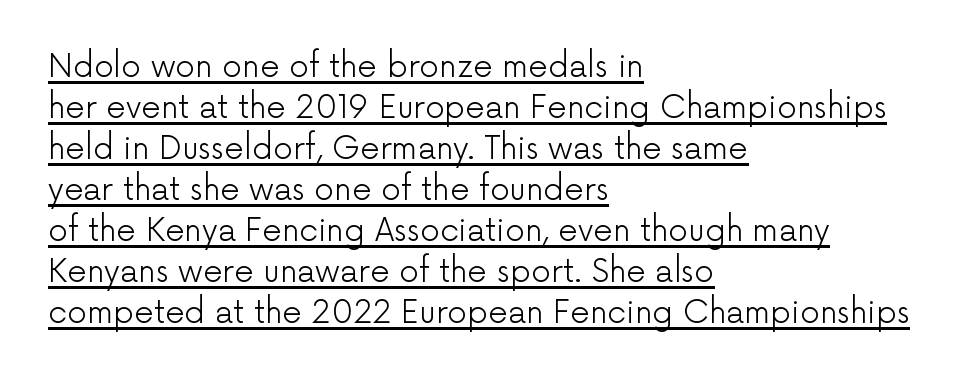
Q: Is the text bold? A: No.
Q: Is the text italic (slanted)? A: No, it is upright.
Q: Is the typeface a serif or a sans-serif typeface? A: Sans-serif.
Q: Is the text underlined? A: Yes.
Q: How is the paragraph aligned? A: Left-aligned.
Q: Is the spacing between letters normal or unusually wide? A: Normal.
Q: Is the spacing between lines tight, normal or loose? A: Normal.
Q: Width (condensed, normal, or wide)? A: Normal.
Q: Stroke contrast? A: Low.
Q: x-height? A: Medium.
Q: Monospaced? A: No.
